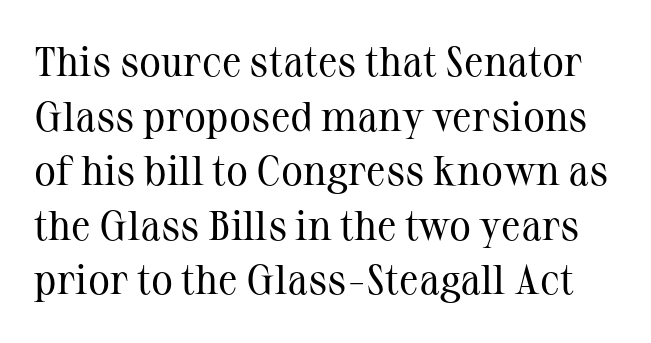
Q: Is the text bold? A: No.
Q: Is the text italic (slanted)? A: No, it is upright.
Q: Is the typeface a serif or a sans-serif typeface? A: Serif.
Q: Is the text underlined? A: No.
Q: Is the spacing between letters normal or unusually wide? A: Normal.
Q: Is the spacing between lines tight, normal or loose? A: Normal.
Q: Width (condensed, normal, or wide)? A: Normal.
Q: Stroke contrast? A: Medium.
Q: x-height? A: Medium.
Q: Monospaced? A: No.
